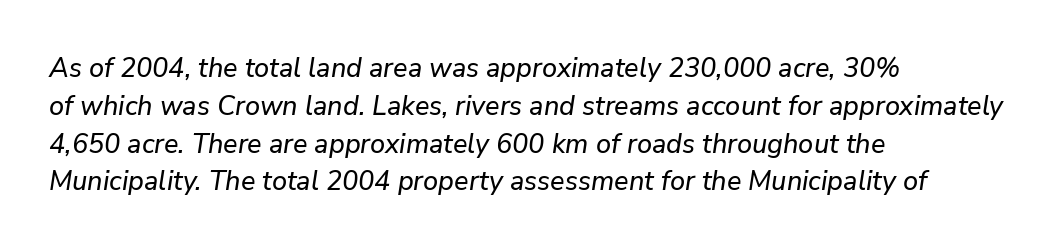
Style check: oblique. Tracking here is standard; glyphs follow each other at the usual distance. A bare baseline throughout the passage. Teacher's note: observe the even left margin — that is flush-left alignment. Interline gaps are of average width in this sample.
